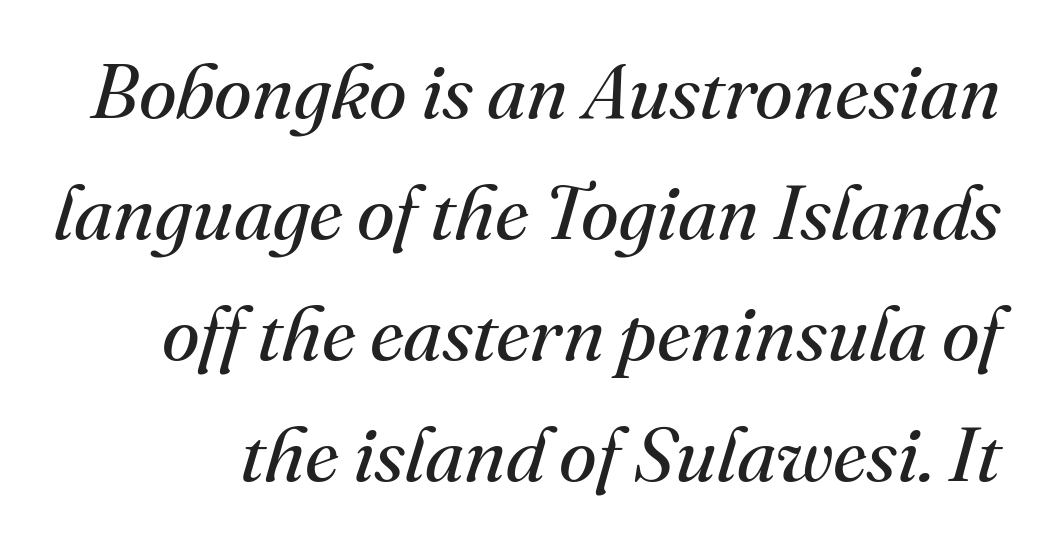
The image shows 77 px regular-weight serif type, italic (leaning right); set normal line spacing (1.57x), normal letter spacing, not underlined; medium stroke contrast and a small x-height.
